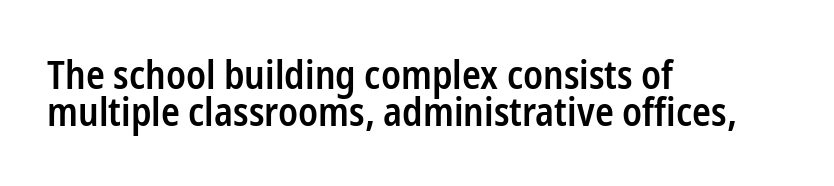
Q: Is the text bold? A: Semi-bold.
Q: Is the text italic (slanted)? A: No, it is upright.
Q: Is the typeface a serif or a sans-serif typeface? A: Sans-serif.
Q: Is the text underlined? A: No.
Q: How is the paragraph aligned? A: Left-aligned.
Q: Is the spacing between letters normal or unusually wide? A: Normal.
Q: Is the spacing between lines tight, normal or loose? A: Tight.
Q: Width (condensed, normal, or wide)? A: Condensed.
Q: Stroke contrast? A: Low.
Q: x-height? A: Medium.
Q: Monospaced? A: No.
